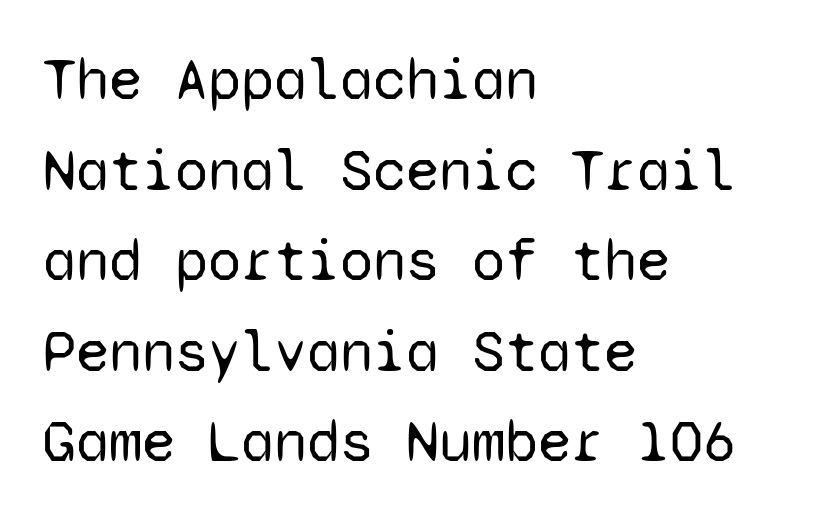
The type sits square on the baseline with zero lean. These lines stack with their left ends in a neat column. Honestly, the row spacing looks completely unremarkable. Characters follow at the spacing the type designer built in.
